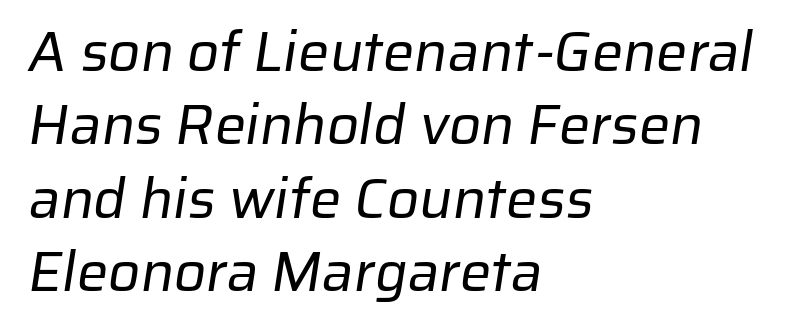
These lines stack with their left ends in a neat column. Does the leading feel generous? No, just average. This sample uses plain, unmodified letter spacing. Heft: none added — not bold. Check the space under the baseline: it is left empty.
